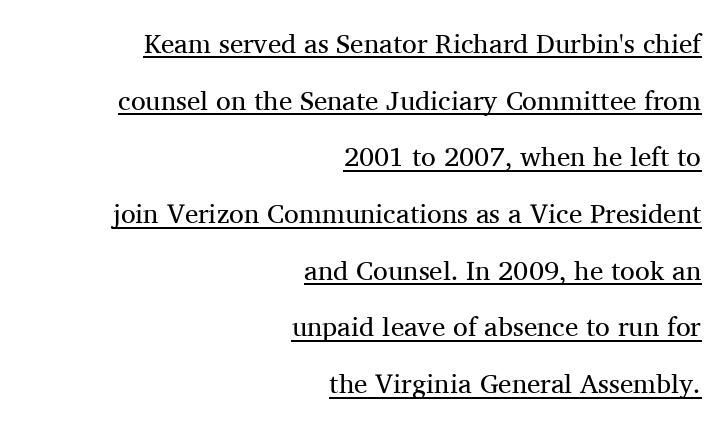
{"italic": "no", "bold": "no", "underline": "yes", "align": "right", "line_spacing": "loose", "line_spacing_ratio": 2.1, "letter_spacing": "normal", "letter_spacing_em": 0.0, "glyph_px": 27}
